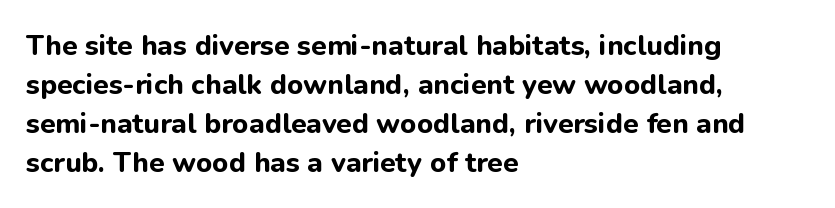
The image shows 28 px bold sans-serif type, upright; set left-aligned, normal line spacing (1.39x), normal letter spacing, not underlined; low stroke contrast and a medium x-height.
